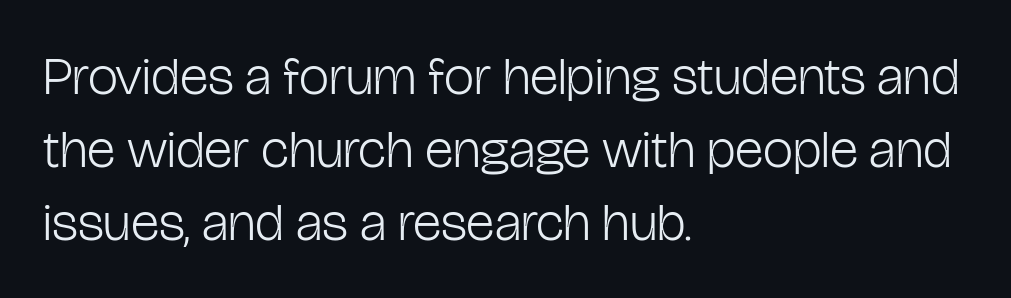
You could not count columns in this text — the font is proportionally spaced. Check the space under the baseline: it is left empty. The text block is weighted toward the left margin, trailing off unevenly rightward. Notice how the stems are strictly vertical — no italics here.
